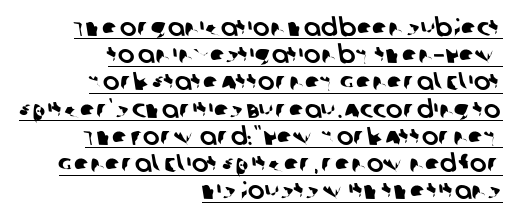
Underlining? Definitely there. A typesetter would call this zero additional tracking. Successive baselines arrive quickly, one right under another. All the whitespace from short lines collects on the left.
